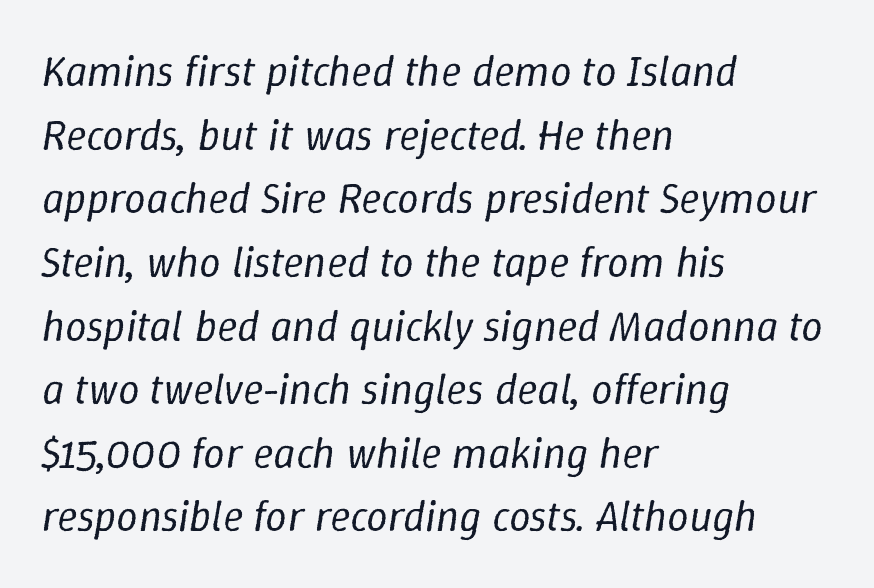
Q: Is the text bold? A: No.
Q: Is the text italic (slanted)? A: Yes, it leans right by about 9 degrees.
Q: Is the text underlined? A: No.
Q: How is the paragraph aligned? A: Left-aligned.
Q: Is the spacing between letters normal or unusually wide? A: Normal.
Q: Is the spacing between lines tight, normal or loose? A: Normal.
Q: Width (condensed, normal, or wide)? A: Normal.
Q: Stroke contrast? A: Low.
Q: x-height? A: Medium.
Q: Monospaced? A: No.
